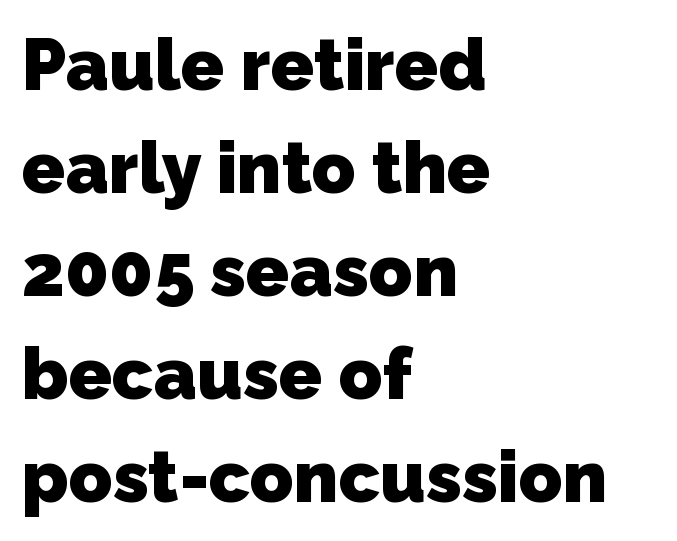
{"serif": "no", "bold": "yes", "weight": "heavy", "width": "normal", "stroke_contrast": "low", "x_height": "medium", "monospaced": "no", "underline": "no", "align": "left", "line_spacing": "normal", "line_spacing_ratio": 1.43, "letter_spacing": "normal", "letter_spacing_em": 0.0, "glyph_px": 72}
